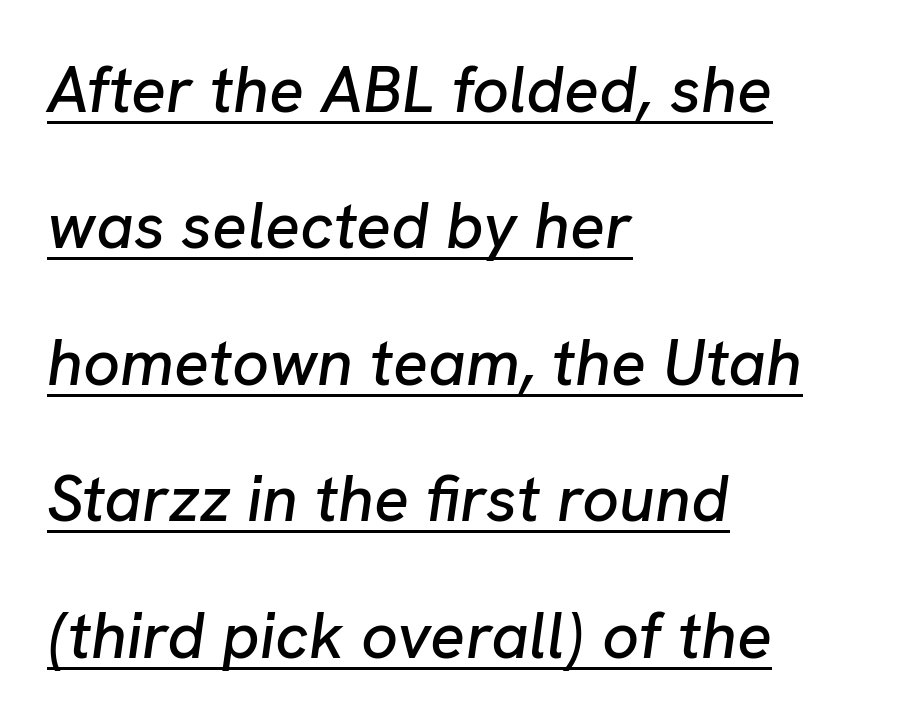
The image shows 65 px text type, italic (leaning right); set left-aligned, loose line spacing (2.1x), normal letter spacing, underlined; low stroke contrast and a medium x-height.
